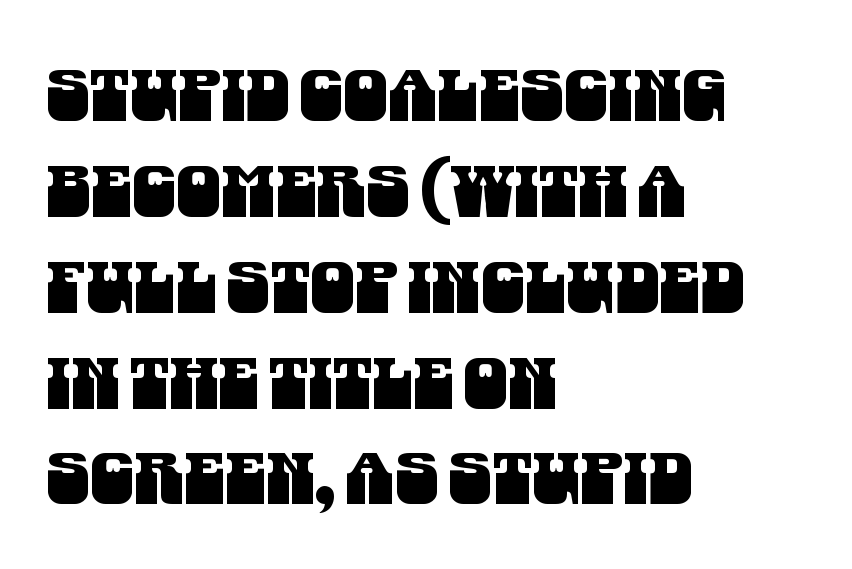
{"serif": "no", "width": "condensed", "stroke_contrast": "medium", "x_height": "large", "monospaced": "no", "underline": "no", "align": "left", "line_spacing": "normal", "line_spacing_ratio": 1.35, "letter_spacing": "normal", "letter_spacing_em": 0.0, "glyph_px": 71}
